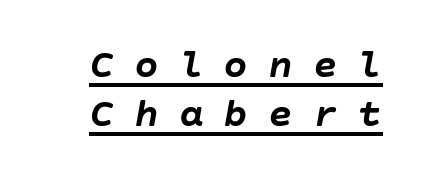
The image shows 41 px semibold type, italic (leaning right); set line spacing 1.19x, unusually wide letter spacing (+0.49 em), underlined; low stroke contrast and a large x-height.
